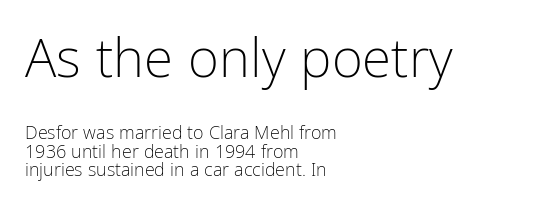
{"serif": "no", "italic": "no", "bold": "no", "weight": "light", "width": "condensed", "stroke_contrast": "low", "x_height": "medium", "monospaced": "no", "underline": "no", "align": "left", "line_spacing": "tight", "line_spacing_ratio": 1.02, "letter_spacing": "normal", "letter_spacing_em": 0.0, "larger_block": "first", "size_ratio": 2.94, "glyph_px": 53}
